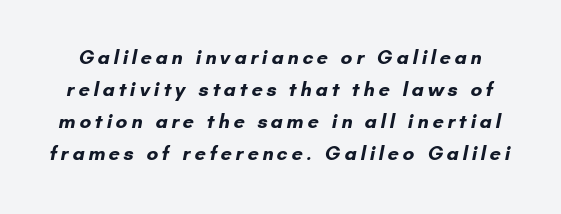
Underlining? Definitely not there. What's the leading like? Ordinary, nothing unusual. On the weight axis this lands at bold, roughly 700.
